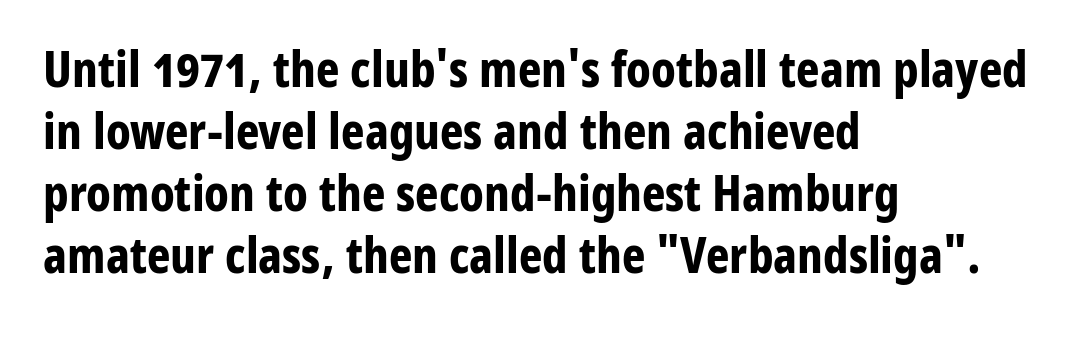
{"serif": "no", "italic": "no", "bold": "yes", "weight": "bold", "width": "condensed", "stroke_contrast": "low", "x_height": "medium", "monospaced": "no", "underline": "no", "align": "left", "line_spacing_ratio": 1.24, "letter_spacing": "normal", "letter_spacing_em": 0.0, "glyph_px": 50}
